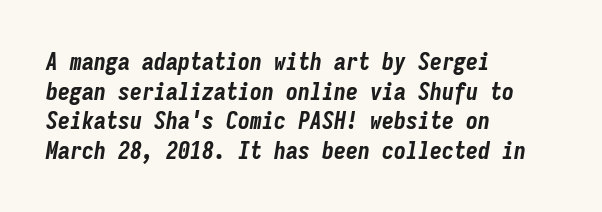
The image shows 24 px bold type, italic (leaning right); set left-aligned, line spacing 1.23x, normal letter spacing, not underlined.
